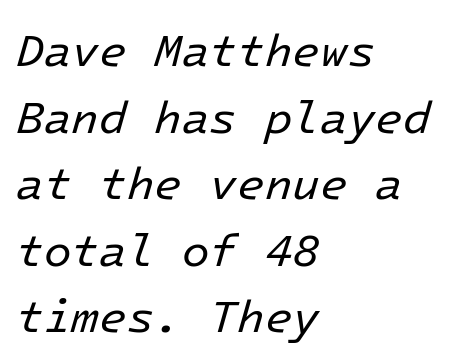
The baseline area is clear. Line beginnings align vertically; line endings do not. The axis of the letterforms is tilted away from vertical. Heft: none added — not bold. Horizontal bands of white between lines are of average thickness. Here the glyphs are tracked normally, forming tight word shapes.
